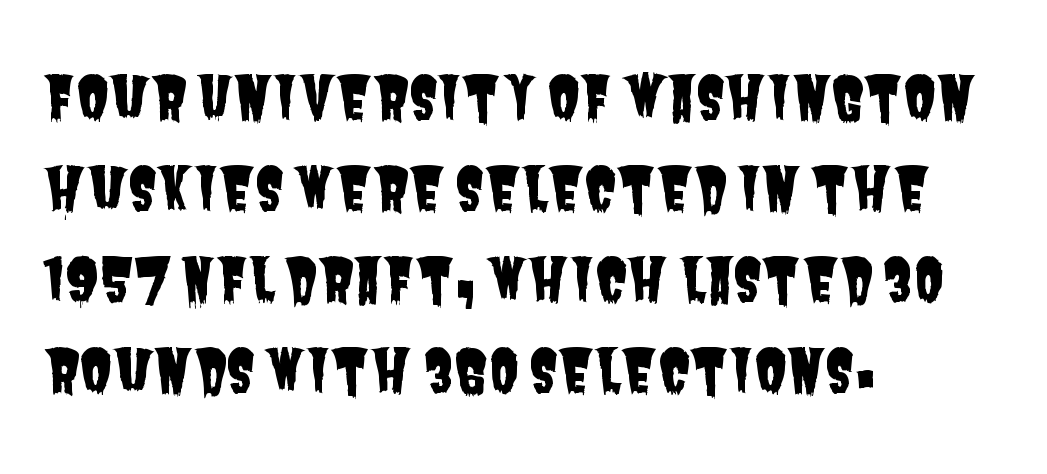
This rendering employs a face without finishing strokes, i.e., a sans-serif. No extra tracking has been applied to these lines. Has an underline been added? It has not. Spacing verdict: proportional, widths tailored to each character. Horizontal alignment here is leftward, the default for most running prose. Is there much room between lines? A standard amount, neither cramped nor airy.
